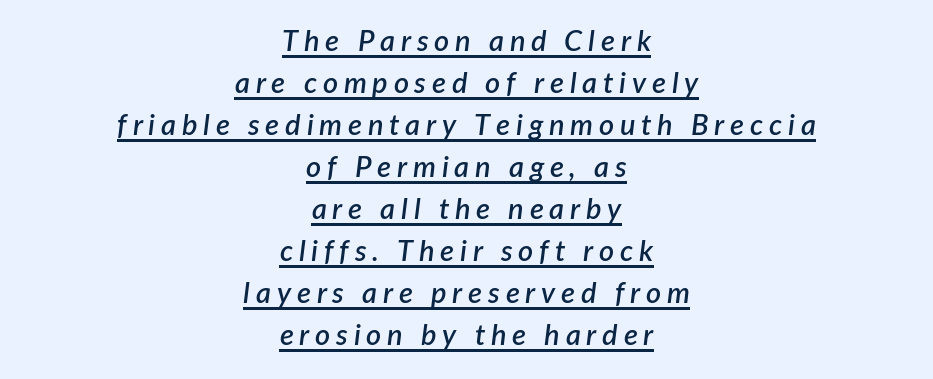
The image shows 29 px semibold type, italic (leaning right); set centered, normal line spacing (1.45x), unusually wide letter spacing (+0.2 em), underlined; low stroke contrast and a medium x-height.
